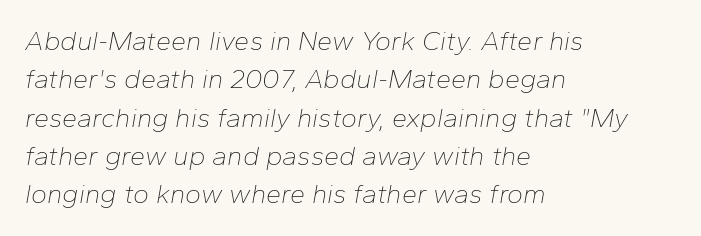
{"italic": "yes", "lean": "right", "slant_degrees": 10, "bold": "no", "underline": "no", "align": "left", "line_spacing": "normal", "line_spacing_ratio": 1.42, "letter_spacing": "normal", "letter_spacing_em": 0.0, "glyph_px": 27}
